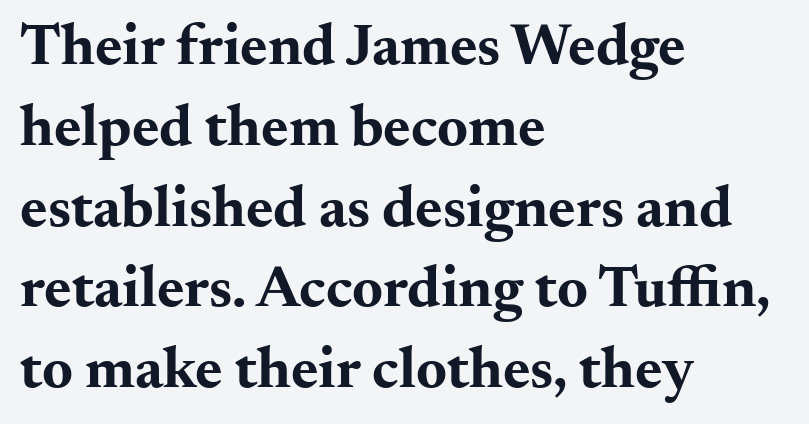
You could not count columns in this text — the font is proportionally spaced. Is there any slant? The stems are plumb. The typeface chosen for these lines features serifs. Students, this is bold: see how much ink each stroke carries. The specimen omits any rule beneath the text block's lines. Tracking here is standard; glyphs follow each other at the usual distance.
